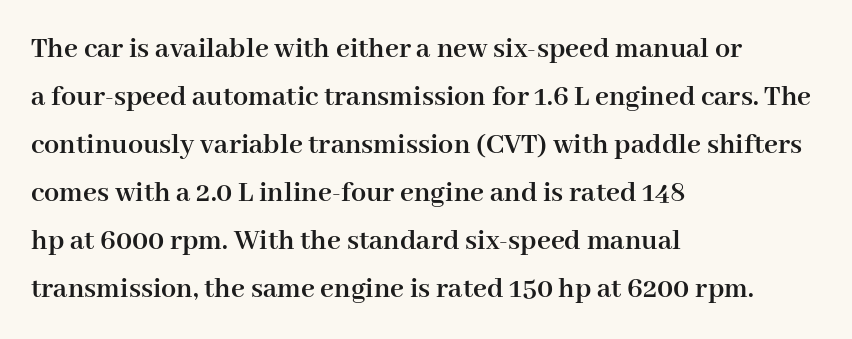
The image shows 30 px semibold serif type, upright; set left-aligned, normal line spacing (1.6x), normal letter spacing, not underlined; high stroke contrast and a medium x-height.
